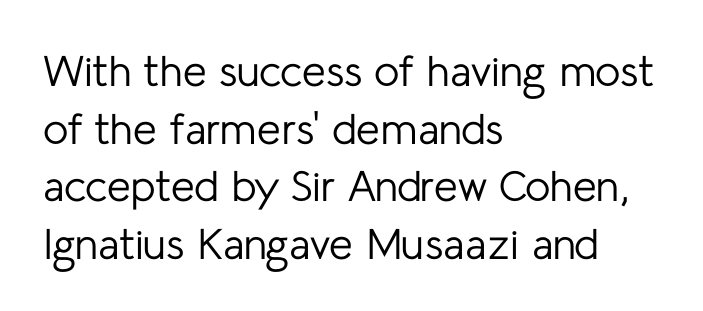
{"serif": "no", "italic": "no", "bold": "no", "weight": "regular", "width": "normal", "stroke_contrast": "low", "x_height": "medium", "monospaced": "no", "underline": "no", "align": "left", "line_spacing": "normal", "line_spacing_ratio": 1.34, "letter_spacing": "normal", "letter_spacing_em": 0.0, "glyph_px": 43}
